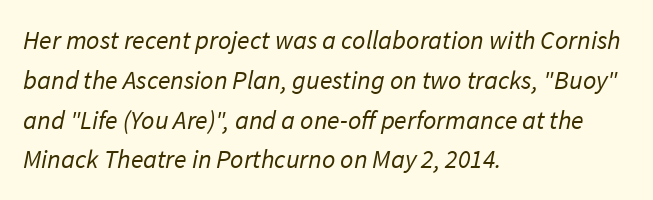
Q: Is the text bold? A: No.
Q: Is the text underlined? A: No.
Q: How is the paragraph aligned? A: Left-aligned.
Q: Is the spacing between letters normal or unusually wide? A: Normal.
Q: Is the spacing between lines tight, normal or loose? A: Normal.
